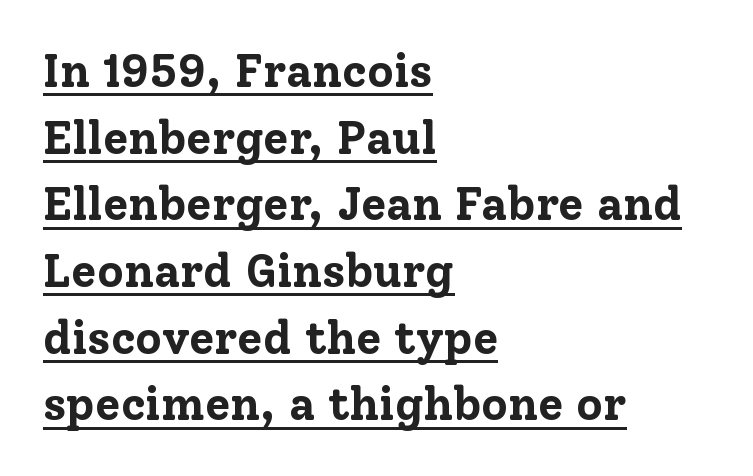
Observe the ordinary spacing: letters are neighbours, not strangers. It's the straight-up-and-down kind of type. Line starts are locked; line ends wander. These lines are rendered in a variable-pitch font. A serif font was chosen for this passage. Vertical spacing — default.
